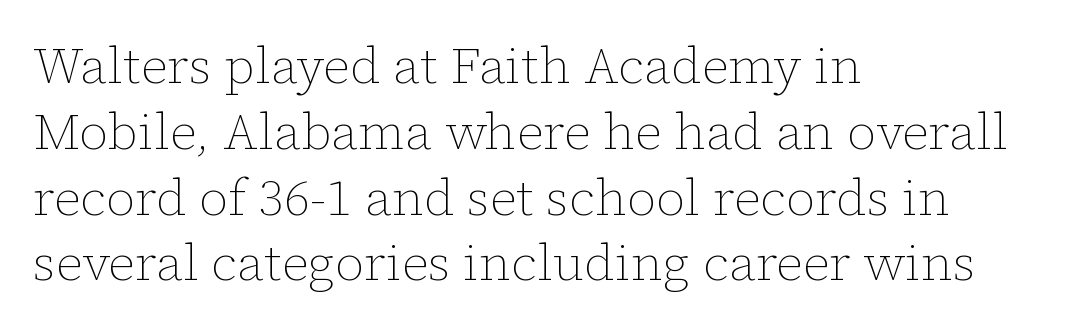
{"italic": "no", "bold": "no", "weight": "thin", "width": "normal", "stroke_contrast": "low", "x_height": "medium", "monospaced": "no", "underline": "no", "align": "left", "line_spacing": "normal", "line_spacing_ratio": 1.29, "letter_spacing": "normal", "letter_spacing_em": 0.0, "glyph_px": 51}
